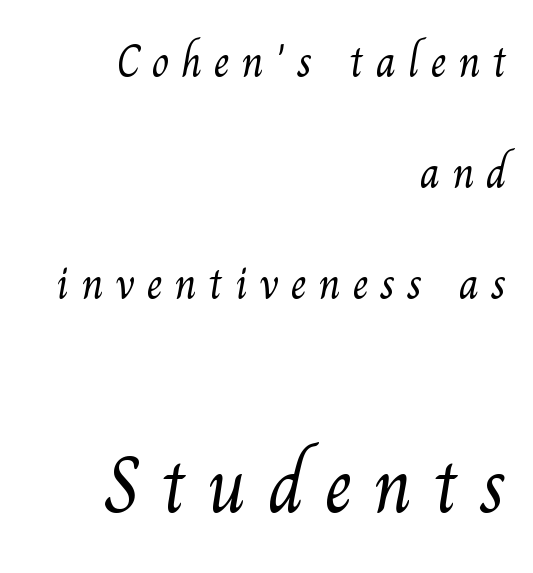
Anything drawn beneath the words? Only blank space. Do the characters align in a grid? No, the font is proportional. The lines are quadded right. Are there feet on the stems? There are — it's a serif. Caption: expanded tracking, letters set apart.
